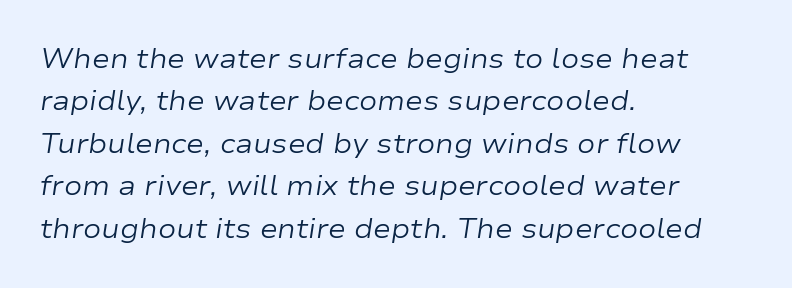
{"italic": "yes", "lean": "right", "slant_degrees": 9, "bold": "no", "underline": "no", "align": "left", "line_spacing": "normal", "line_spacing_ratio": 1.57, "letter_spacing": "normal", "letter_spacing_em": 0.0, "glyph_px": 27}
